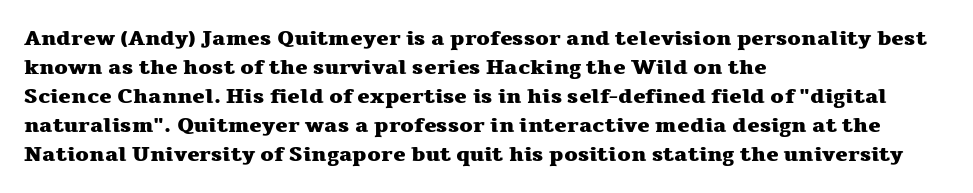
The lines are quadded left. These lines keep a tight, regular rhythm from letter to letter. The gap between lines stays unmarked. It's the straight-up-and-down kind of type. The rendering uses a moderate line-height, typical for paragraphs. Pretty heavy lettering here — definitely bold.
